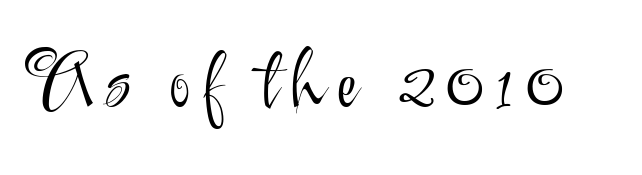
The image shows 73 px light sans-serif type; set not underlined; medium stroke contrast and a small x-height.
